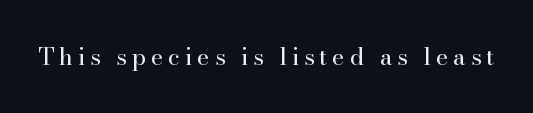
{"italic": "no", "bold": "no", "underline": "no", "letter_spacing": "wide", "letter_spacing_em": 0.2, "glyph_px": 24}
